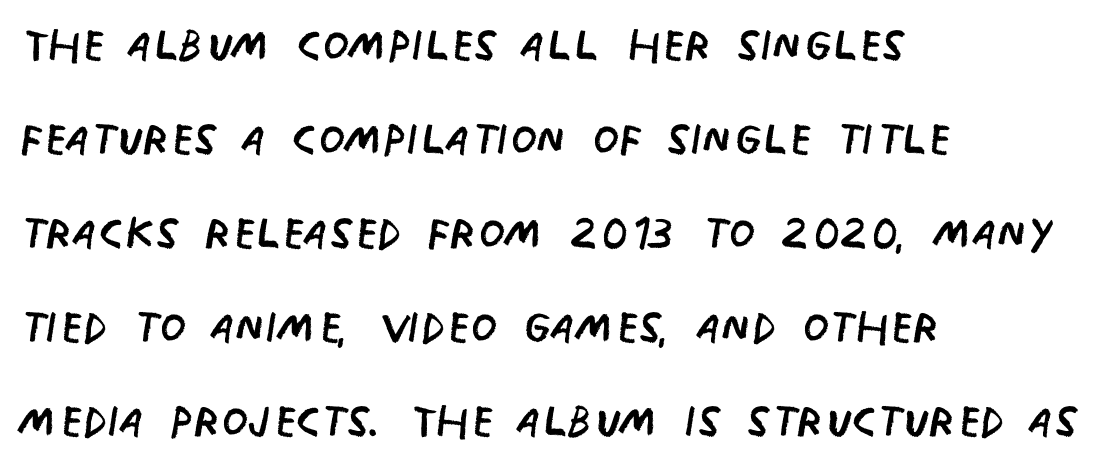
The image shows 61 px regular-weight, condensed sans-serif type; set left-aligned, normal line spacing (1.54x), normal letter spacing, not underlined; low stroke contrast and a large x-height.
